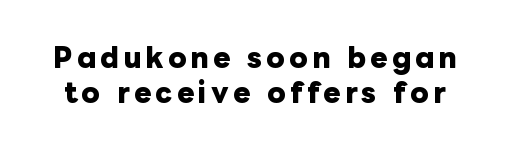
{"italic": "no", "bold": "yes", "underline": "no", "line_spacing": "normal", "line_spacing_ratio": 1.35, "glyph_px": 26}
